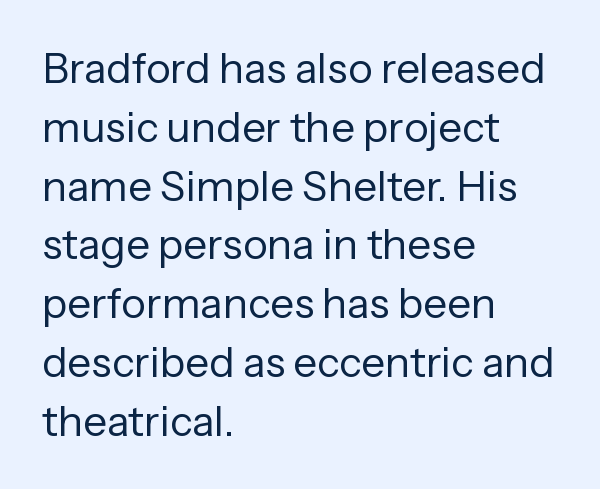
The image shows 42 px regular-weight sans-serif type, upright; set left-aligned, normal line spacing (1.4x), normal letter spacing, not underlined; low stroke contrast and a medium x-height.
